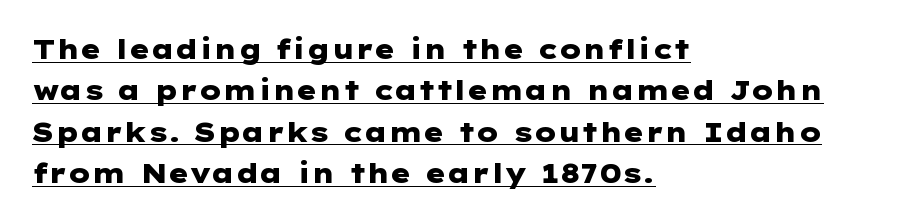
Q: Is the text bold? A: Yes.
Q: Is the text italic (slanted)? A: No, it is upright.
Q: Is the text underlined? A: Yes.
Q: How is the paragraph aligned? A: Left-aligned.
Q: Is the spacing between letters normal or unusually wide? A: Normal.
Q: Is the spacing between lines tight, normal or loose? A: Normal.
